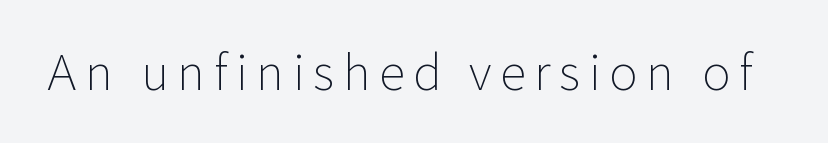
{"serif": "no", "italic": "no", "bold": "no", "weight": "light", "width": "normal", "stroke_contrast": "low", "x_height": "medium", "monospaced": "no", "underline": "no", "glyph_px": 48}
